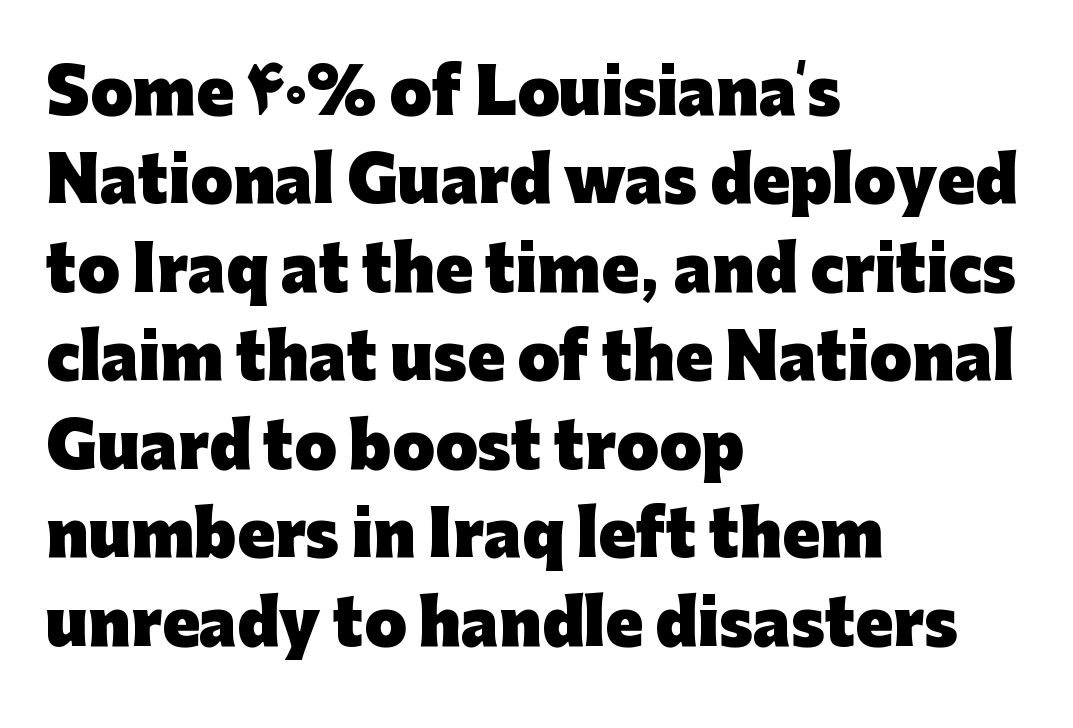
Q: Is the text bold? A: Yes.
Q: Is the text italic (slanted)? A: No, it is upright.
Q: Is the typeface a serif or a sans-serif typeface? A: Sans-serif.
Q: Is the text underlined? A: No.
Q: How is the paragraph aligned? A: Left-aligned.
Q: Is the spacing between letters normal or unusually wide? A: Normal.
Q: Is the spacing between lines tight, normal or loose? A: Normal.
Q: Width (condensed, normal, or wide)? A: Normal.
Q: Stroke contrast? A: Low.
Q: x-height? A: Medium.
Q: Monospaced? A: No.
